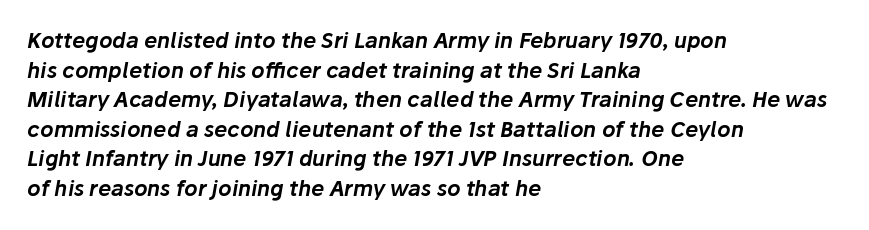
{"italic": "yes", "lean": "right", "slant_degrees": 10, "underline": "no", "align": "left", "line_spacing": "normal", "line_spacing_ratio": 1.41, "letter_spacing": "normal", "letter_spacing_em": 0.0, "glyph_px": 21}
